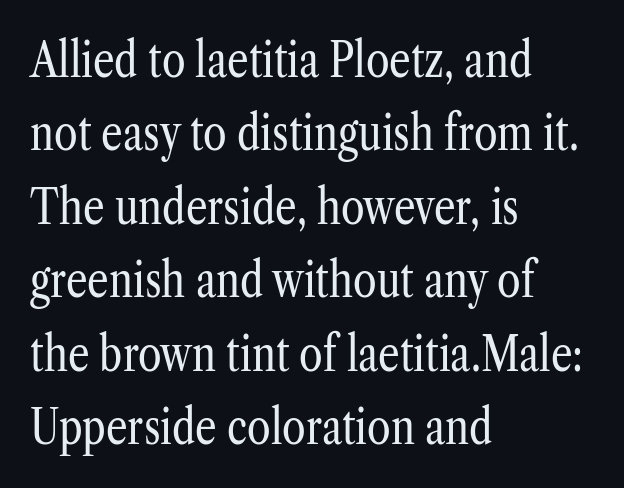
Q: Is the text bold? A: No.
Q: Is the text italic (slanted)? A: No, it is upright.
Q: Is the typeface a serif or a sans-serif typeface? A: Serif.
Q: Is the text underlined? A: No.
Q: How is the paragraph aligned? A: Left-aligned.
Q: Is the spacing between letters normal or unusually wide? A: Normal.
Q: Is the spacing between lines tight, normal or loose? A: Normal.
Q: Width (condensed, normal, or wide)? A: Condensed.
Q: Stroke contrast? A: Low.
Q: x-height? A: Medium.
Q: Monospaced? A: No.
